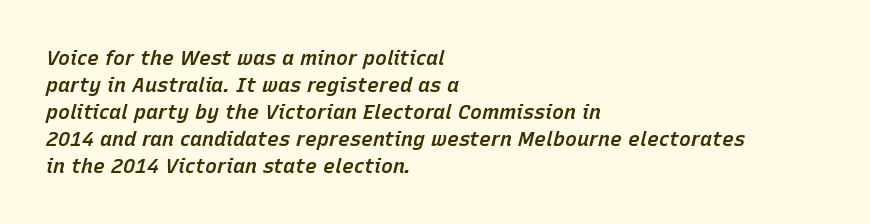
{"italic": "yes", "lean": "right", "slant_degrees": 15, "bold": "semi", "underline": "no", "align": "left", "line_spacing": "normal", "line_spacing_ratio": 1.35, "letter_spacing": "normal", "letter_spacing_em": 0.0, "glyph_px": 20}
